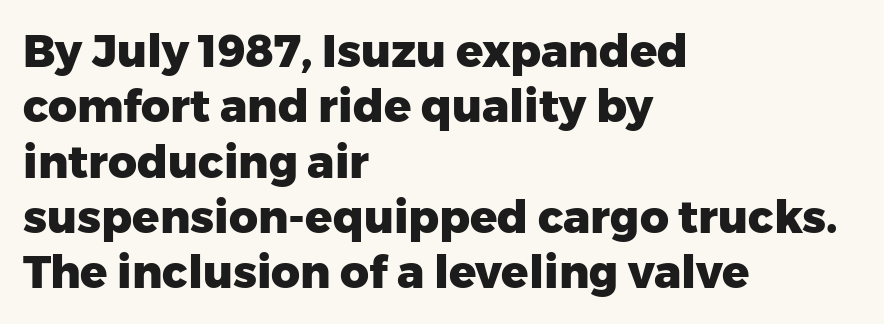
The image shows 45 px heavy sans-serif type, upright; set left-aligned, line spacing 1.23x, normal letter spacing, not underlined; low stroke contrast and a medium x-height.
